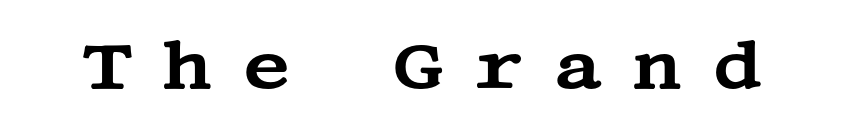
Has an underline been added? It has not. Posture: straight, roman, zero tilt. Regarding serifs, this sample has them. Inter-character spacing is expanded well beyond the font's built-in metrics.
